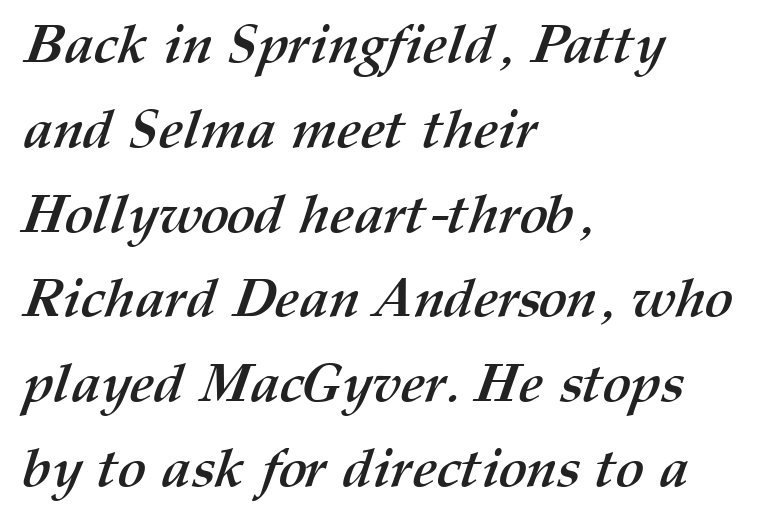
The image shows 54 px semibold type; set left-aligned, normal line spacing (1.57x), normal letter spacing, not underlined; medium stroke contrast and a medium x-height.
